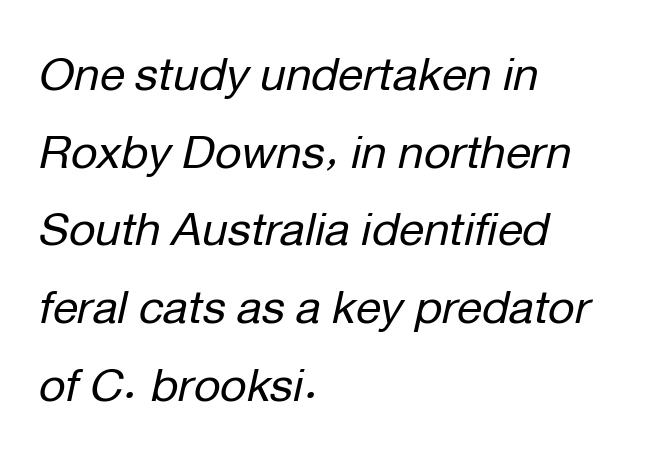
The image shows 46 px regular-weight type, italic (leaning right); set left-aligned, normal line spacing (1.69x), normal letter spacing, not underlined; low stroke contrast and a medium x-height.
